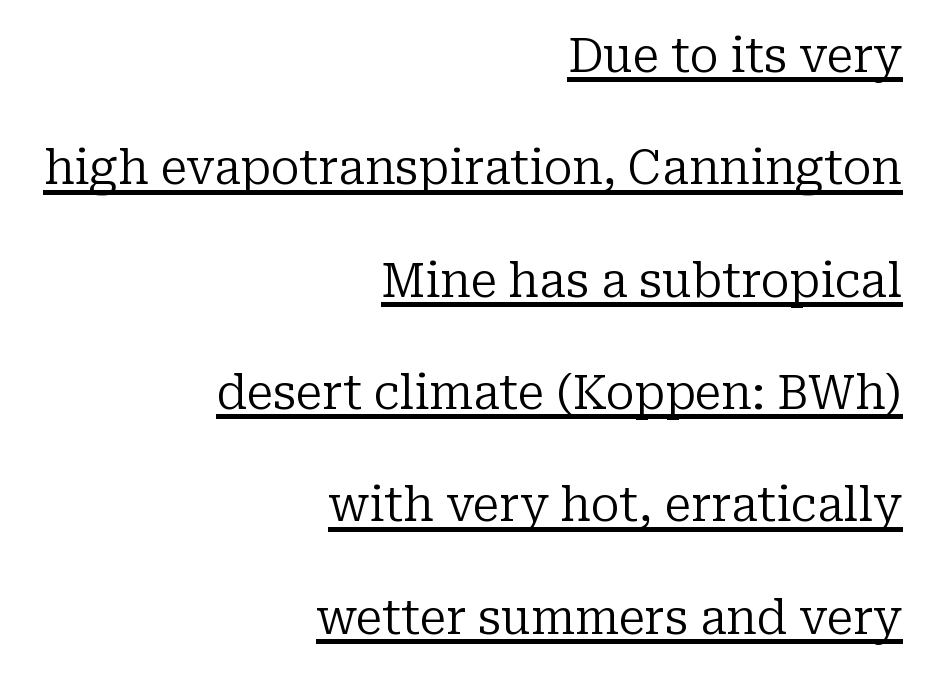
The lines are quadded right. These lines are rendered in a variable-pitch font. Descenders here cross a horizontal rule under the line. Quick note: not italic, upright.
